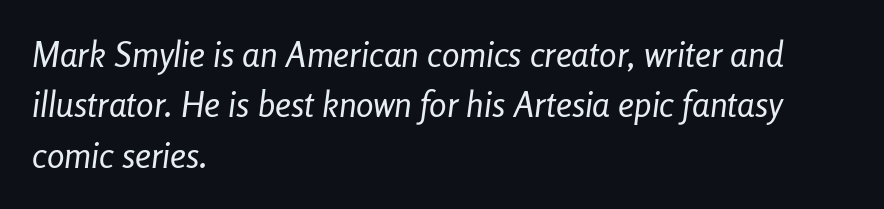
{"italic": "yes", "lean": "right", "slant_degrees": 8, "bold": "no", "weight": "regular", "width": "condensed", "stroke_contrast": "low", "x_height": "medium", "monospaced": "no", "underline": "no", "align": "left", "line_spacing": "normal", "line_spacing_ratio": 1.44, "letter_spacing": "normal", "letter_spacing_em": 0.0, "glyph_px": 35}
